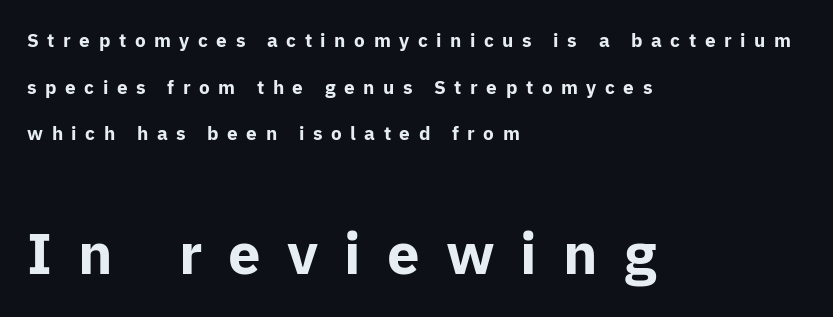
The image shows 58 px bold sans-serif type, upright; set left-aligned, loose line spacing (2.46x), unusually wide letter spacing (+0.45 em), not underlined; the second (bottom) block is 3.05x larger; low stroke contrast and a medium x-height.
